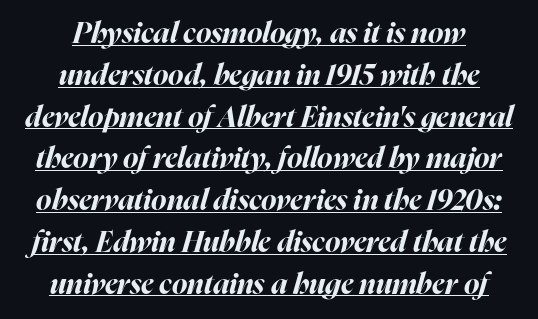
Note the varied advance widths — an 'i' is clearly narrower than an 'm'. Glance below the letters and you will spot a drawn line. Weight: bold. These lines stack symmetrically, like a column narrowing and widening about its center.
